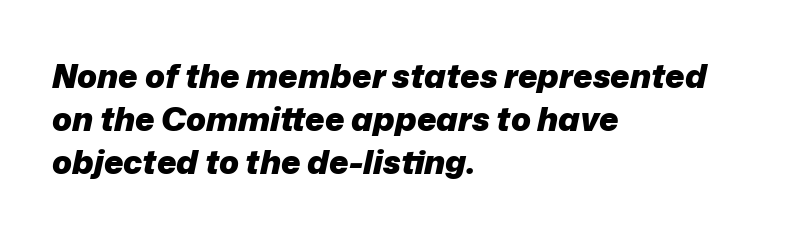
The image shows 33 px heavy type, italic (leaning right); set left-aligned, normal line spacing (1.31x), normal letter spacing, not underlined; low stroke contrast and a medium x-height.
